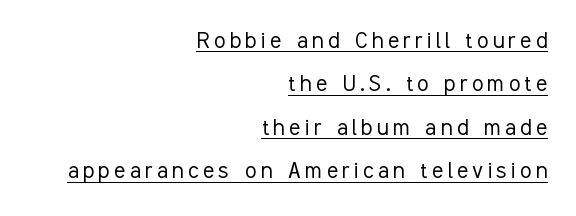
Q: Is the text bold? A: No.
Q: Is the text italic (slanted)? A: No, it is upright.
Q: Is the text underlined? A: Yes.
Q: How is the paragraph aligned? A: Right-aligned.
Q: Is the spacing between lines tight, normal or loose? A: Normal.
